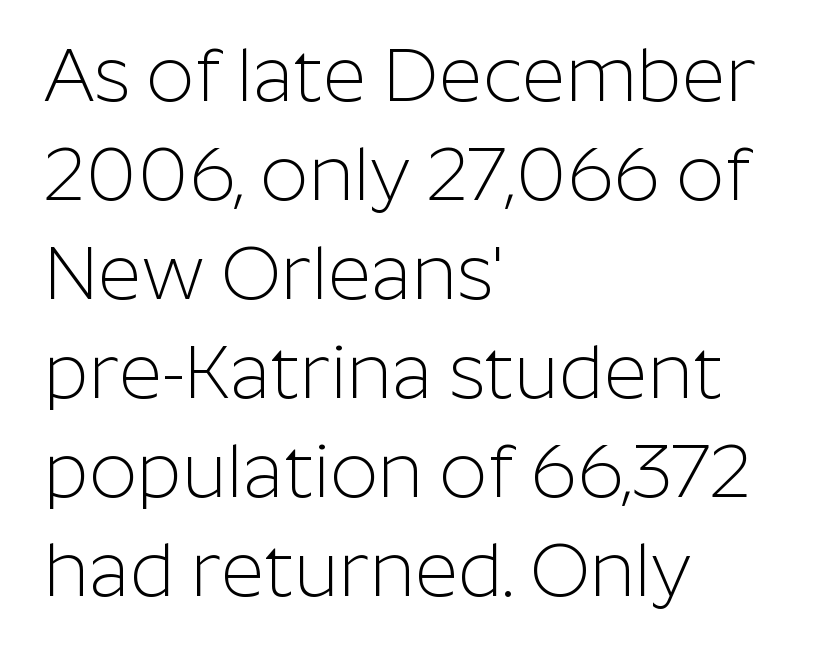
{"serif": "no", "italic": "no", "bold": "no", "weight": "light", "width": "normal", "stroke_contrast": "low", "x_height": "medium", "monospaced": "no", "underline": "no", "align": "left", "line_spacing": "normal", "line_spacing_ratio": 1.32, "letter_spacing": "normal", "letter_spacing_em": 0.0, "glyph_px": 75}
